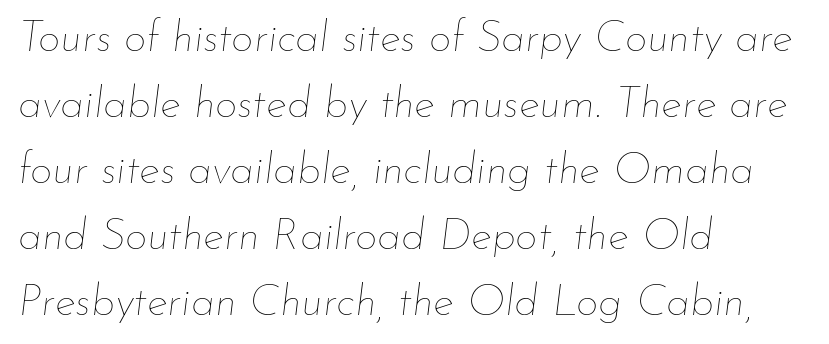
{"italic": "yes", "lean": "right", "slant_degrees": 7, "bold": "no", "weight": "thin", "width": "normal", "stroke_contrast": "low", "x_height": "small", "monospaced": "no", "underline": "no", "align": "left", "line_spacing": "normal", "line_spacing_ratio": 1.5, "letter_spacing": "normal", "letter_spacing_em": 0.0, "glyph_px": 44}
